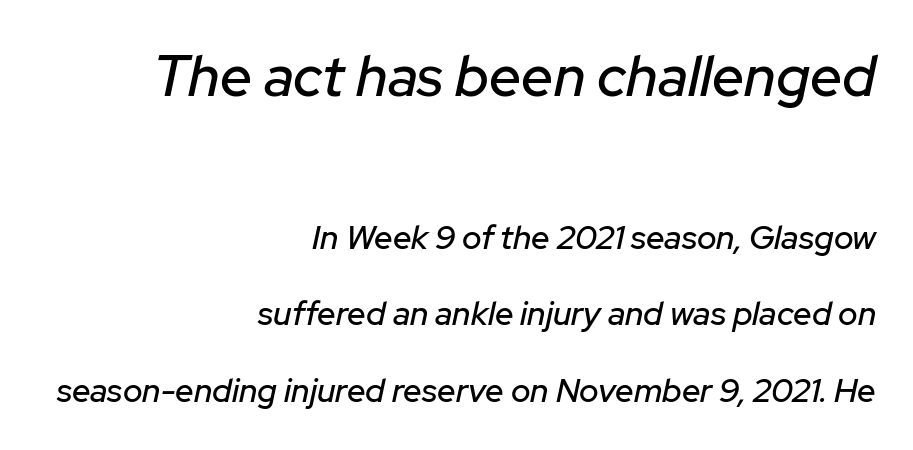
The image shows 57 px text type, italic (leaning right); set right-aligned, loose line spacing (2.32x), normal letter spacing, not underlined; the first (top) block is 1.73x larger; low stroke contrast and a medium x-height.
